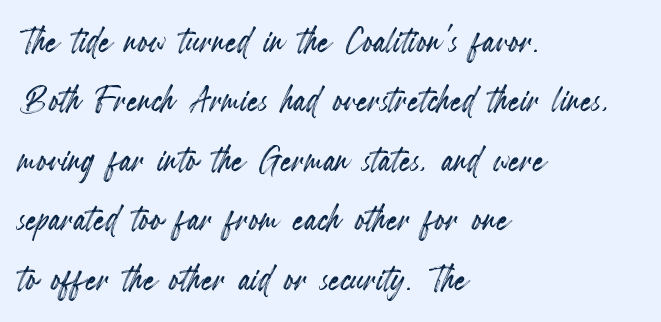
{"width": "condensed", "x_height": "small", "monospaced": "no", "underline": "no", "align": "left", "line_spacing": "normal", "line_spacing_ratio": 1.32, "letter_spacing": "normal", "letter_spacing_em": 0.0, "glyph_px": 45}
